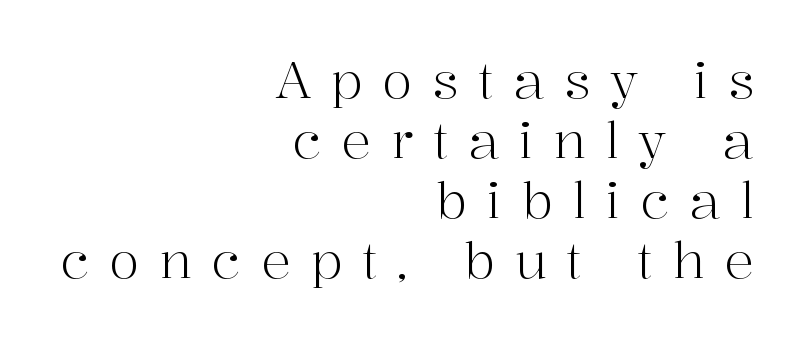
Tracking value appears strongly positive — letters spread wide. The face used here is proportionally spaced, like ordinary book or web type. Has an underline been added? It has not. The font's upright variant was chosen for this text. Each line ends at the same right margin while the left side varies.
